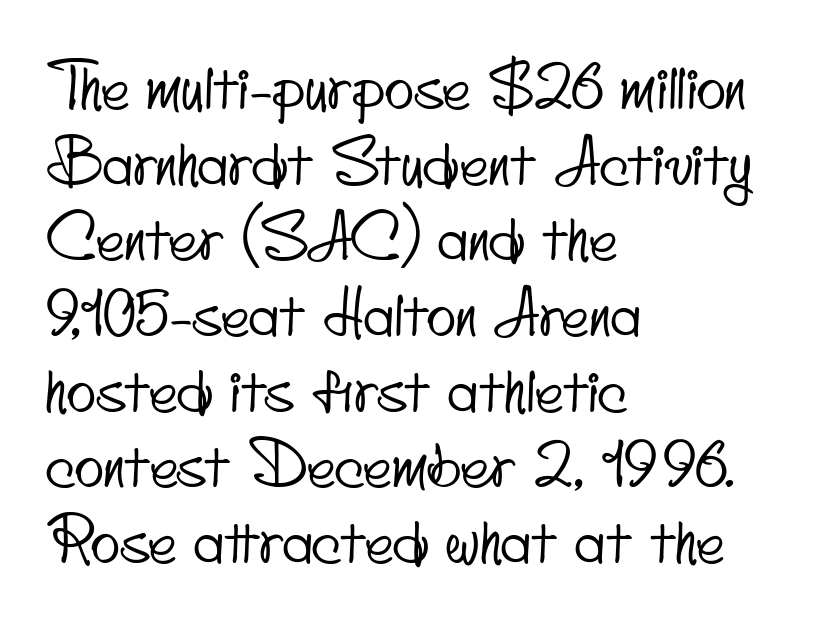
Regarding serifs, this sample does without them. Do the characters align in a grid? No, the font is proportional. Caption: multi-line text, flush left, ragged right. Any mark beneath the type? The region is blank. There is no visible air inserted between adjacent glyphs.
